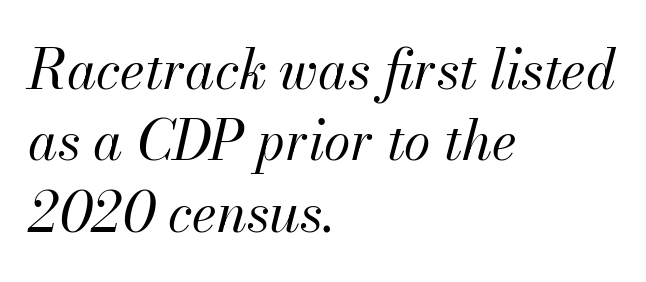
{"italic": "yes", "lean": "right", "slant_degrees": 13, "bold": "no", "weight": "regular", "width": "normal", "stroke_contrast": "medium", "x_height": "small", "monospaced": "no", "underline": "no", "align": "left", "line_spacing": "normal", "line_spacing_ratio": 1.32, "letter_spacing": "normal", "letter_spacing_em": 0.0, "glyph_px": 54}
